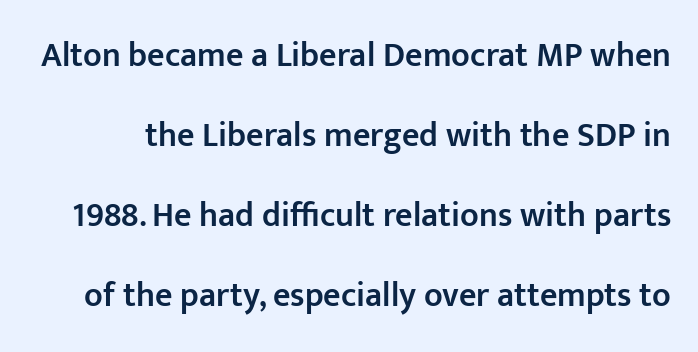
The foot of each line stays bare and open. Honestly, the letter spacing is just normal — you wouldn't notice it. Posture: straight, roman, zero tilt. Set as a demibold, roughly 600 on the weight scale. A typesetter would label this face a sans.
